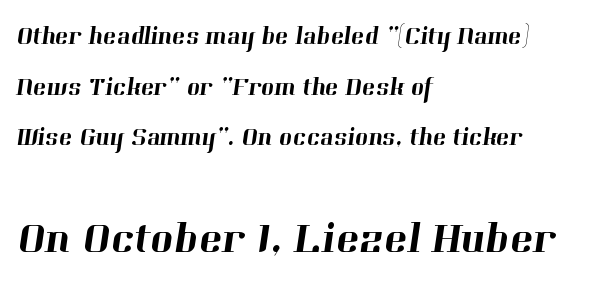
The type is set solid horizontally, with unmodified tracking. Students, observe: this is what heavily led, spacious text looks like. Typesetter's note — lower block bumped up in size, upper block left smaller. Anything drawn beneath the words? Only blank space.
